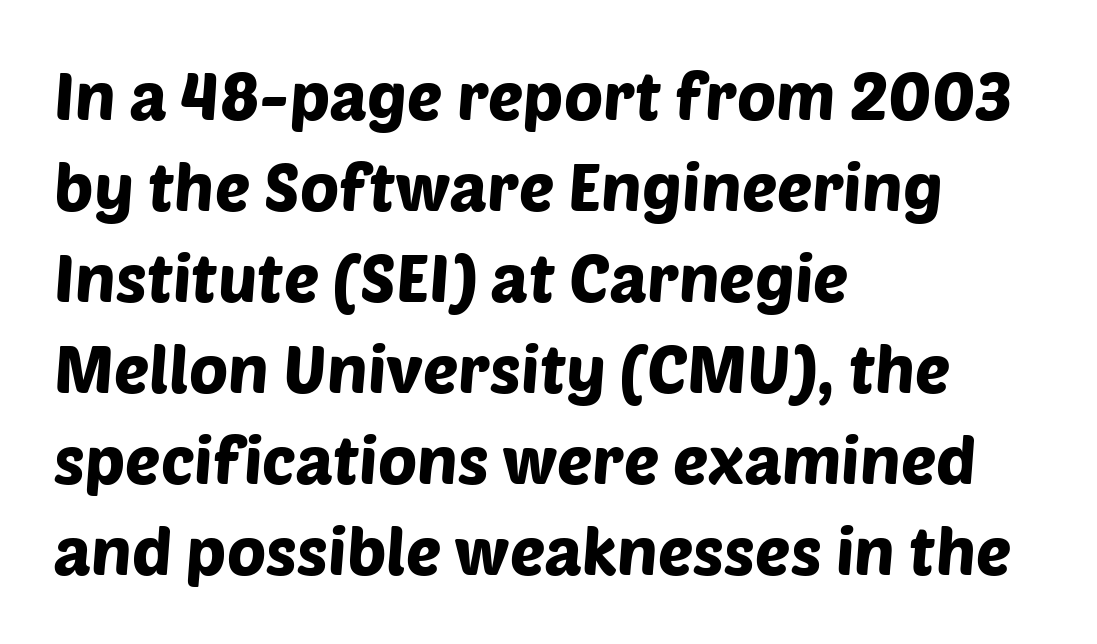
{"serif": "no", "width": "normal", "stroke_contrast": "low", "x_height": "large", "monospaced": "no", "underline": "no", "align": "left", "line_spacing": "normal", "line_spacing_ratio": 1.38, "letter_spacing": "normal", "letter_spacing_em": 0.0, "glyph_px": 66}
